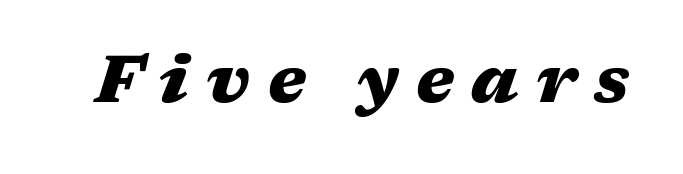
Q: Is the text bold? A: Yes.
Q: Is the text italic (slanted)? A: Yes, it leans right by about 17 degrees.
Q: Is the text underlined? A: No.
Q: Is the spacing between letters normal or unusually wide? A: Unusually wide.
Q: Width (condensed, normal, or wide)? A: Wide.
Q: Stroke contrast? A: Medium.
Q: x-height? A: Medium.
Q: Monospaced? A: No.
